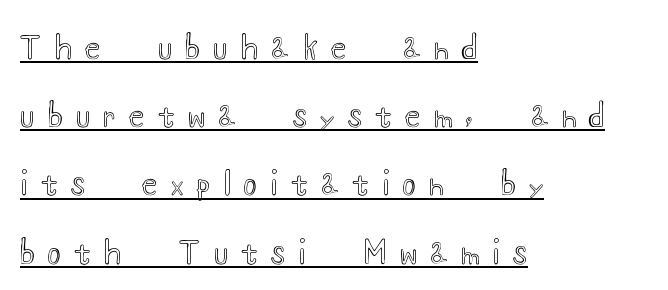
{"italic": "no", "width": "wide", "x_height": "small", "monospaced": "no", "underline": "yes", "align": "left", "line_spacing": "loose", "line_spacing_ratio": 2.2, "letter_spacing": "wide", "letter_spacing_em": 0.43, "glyph_px": 31}
